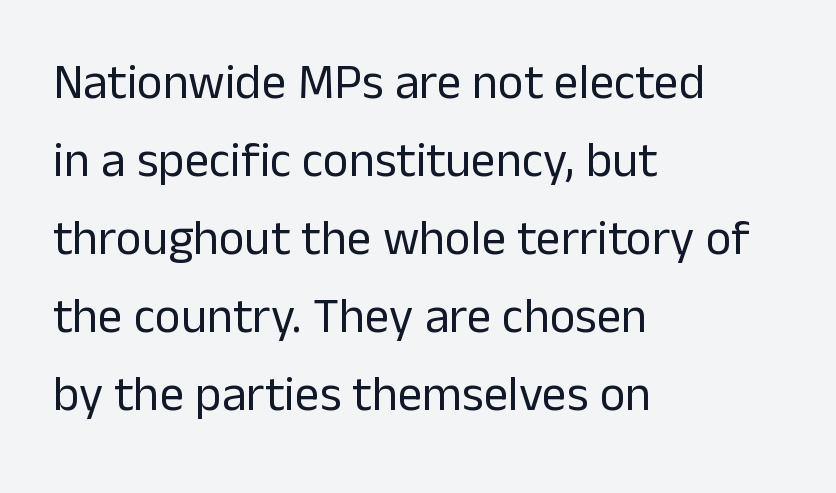
Think standard paragraph weight, or any step lighter than that. The space directly below the letters is spotless. Spacing verdict: proportional, widths tailored to each character. If you drew a line through each stem, it would be perfectly vertical.
